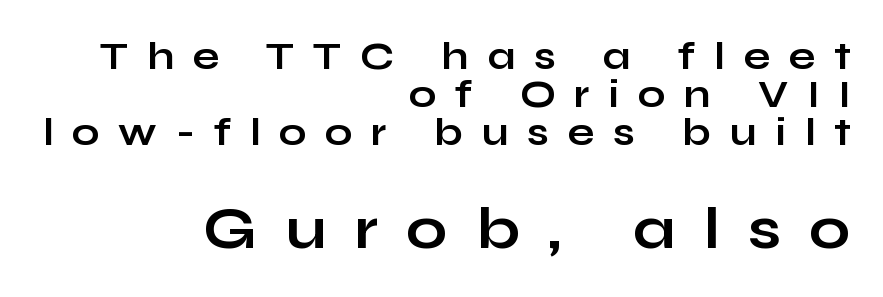
The image shows 59 px bold, wide sans-serif type, upright; set right-aligned, tight line spacing (0.97x), unusually wide letter spacing (+0.48 em), not underlined; the second (bottom) block is 1.51x larger; low stroke contrast and a medium x-height.
